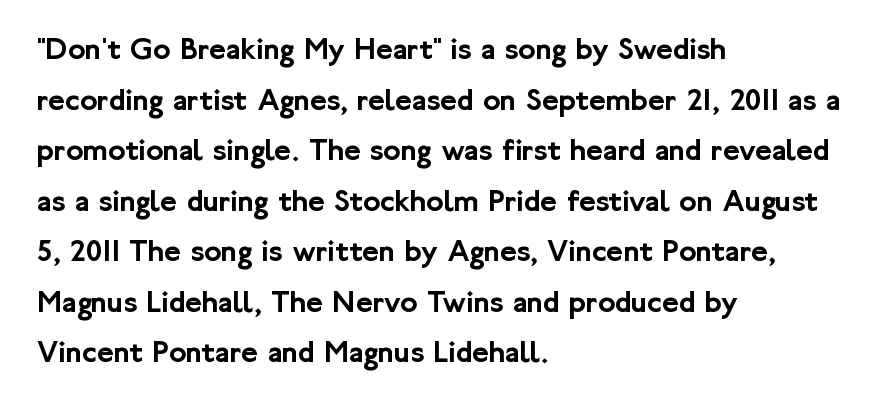
The image shows 32 px sans-serif type, upright; set left-aligned, normal line spacing (1.58x), normal letter spacing, not underlined; low stroke contrast and a medium x-height.
